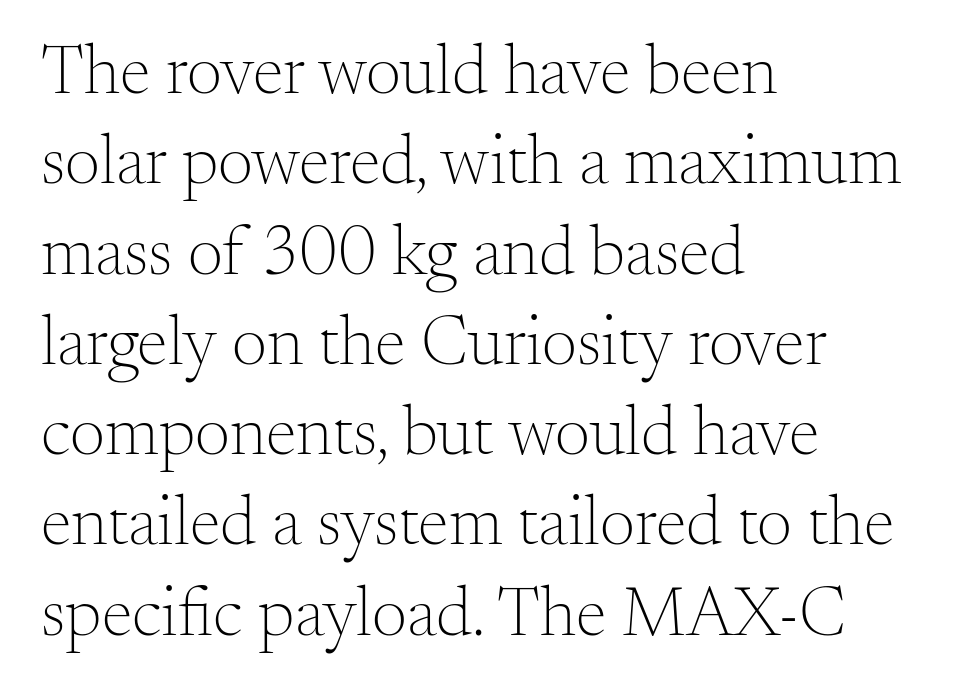
Q: Is the text bold? A: No.
Q: Is the text italic (slanted)? A: No, it is upright.
Q: Is the typeface a serif or a sans-serif typeface? A: Serif.
Q: Is the text underlined? A: No.
Q: How is the paragraph aligned? A: Left-aligned.
Q: Is the spacing between letters normal or unusually wide? A: Normal.
Q: Is the spacing between lines tight, normal or loose? A: Normal.
Q: Width (condensed, normal, or wide)? A: Normal.
Q: Stroke contrast? A: Medium.
Q: x-height? A: Small.
Q: Monospaced? A: No.
